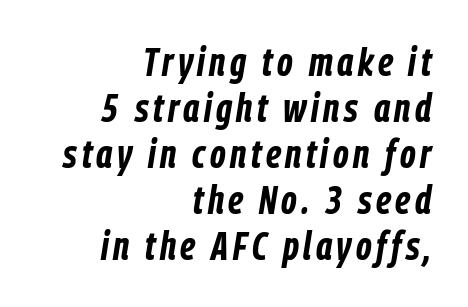
{"italic": "yes", "lean": "right", "slant_degrees": 9, "bold": "yes", "weight": "bold", "width": "condensed", "stroke_contrast": "low", "x_height": "medium", "monospaced": "no", "underline": "no", "align": "right", "line_spacing": "tight", "line_spacing_ratio": 1.15, "glyph_px": 40}
